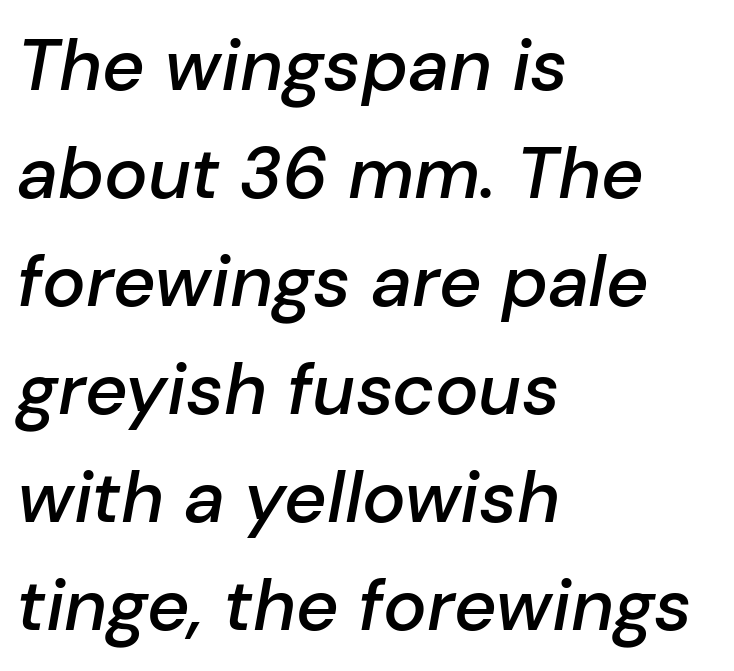
Plain, unruled lines of type. Note the varied advance widths — an 'i' is clearly narrower than an 'm'. The typesetting leans somewhat heavy: a semibold. Letter spacing: default. Compared with a centered layout, this one pins lines to the left instead. The letters are slanted; this is an italic face.
